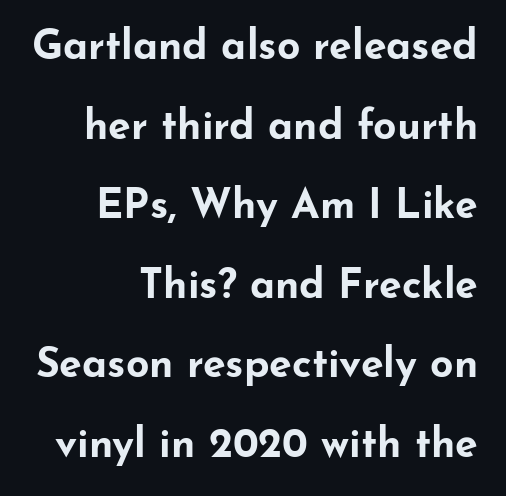
Q: Is the text bold? A: Yes.
Q: Is the text italic (slanted)? A: No, it is upright.
Q: Is the typeface a serif or a sans-serif typeface? A: Sans-serif.
Q: Is the text underlined? A: No.
Q: How is the paragraph aligned? A: Right-aligned.
Q: Is the spacing between letters normal or unusually wide? A: Normal.
Q: Is the spacing between lines tight, normal or loose? A: Loose.
Q: Width (condensed, normal, or wide)? A: Wide.
Q: Stroke contrast? A: Low.
Q: x-height? A: Small.
Q: Monospaced? A: No.
